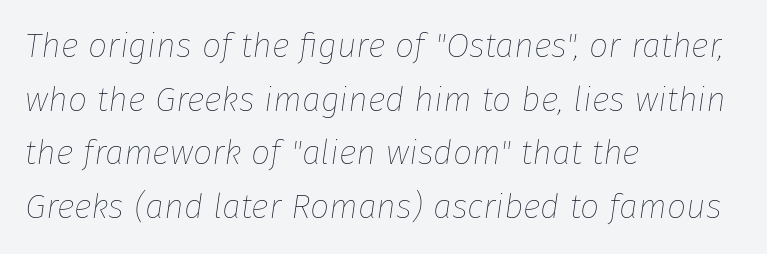
The image shows 34 px thin type, italic (leaning right); set left-aligned, normal line spacing (1.58x), normal letter spacing, not underlined; low stroke contrast and a medium x-height.
